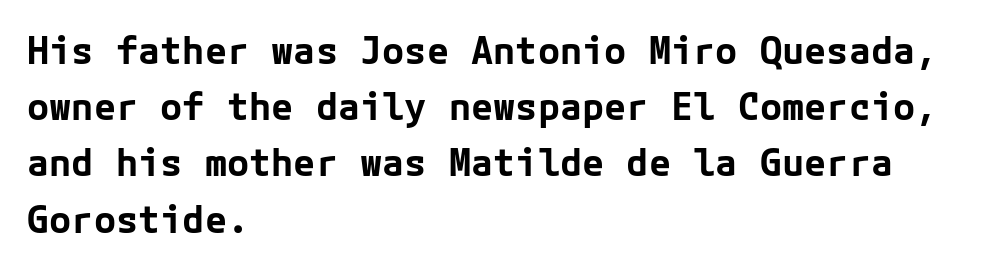
The image shows 37 px bold sans-serif type, upright; set left-aligned, normal line spacing (1.52x), normal letter spacing, not underlined; low stroke contrast and a medium x-height.
